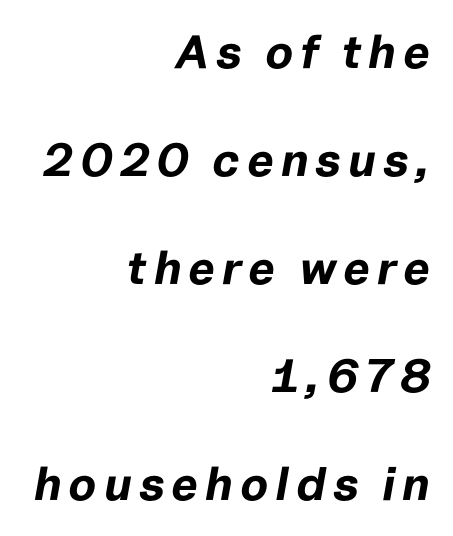
Looks like regular typesetting: each glyph gets only the width it needs. Pretty heavy lettering here — definitely bold. Compared with ordinary roman type, these characters are visibly tilted. Quick note: interline space is abundant.
